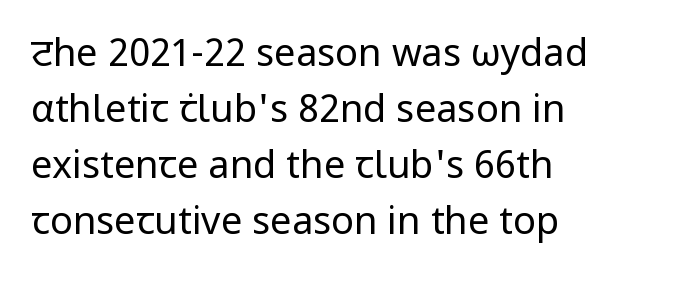
The image shows 38 px regular-weight sans-serif type, upright; set left-aligned, normal line spacing (1.47x), normal letter spacing, not underlined; low stroke contrast and a medium x-height.
